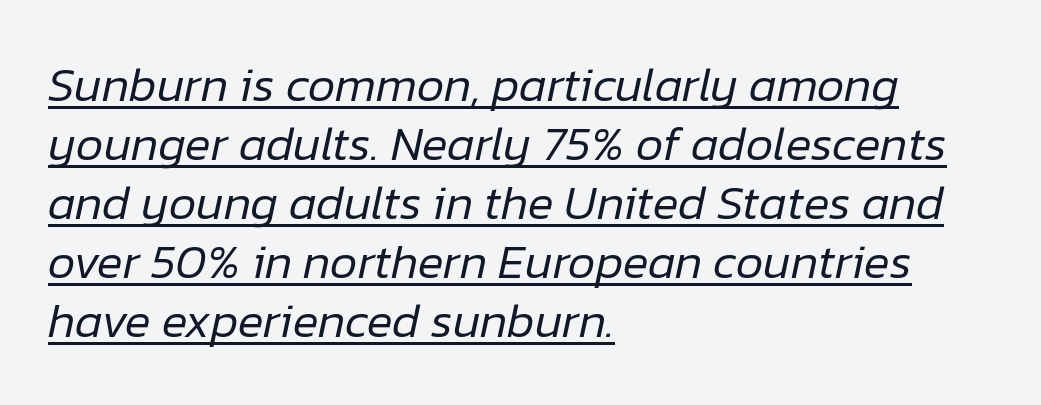
Q: Is the text bold? A: No.
Q: Is the text italic (slanted)? A: Yes, it leans right by about 12 degrees.
Q: Is the text underlined? A: Yes.
Q: How is the paragraph aligned? A: Left-aligned.
Q: Is the spacing between letters normal or unusually wide? A: Normal.
Q: Width (condensed, normal, or wide)? A: Normal.
Q: Stroke contrast? A: Low.
Q: x-height? A: Medium.
Q: Monospaced? A: No.
